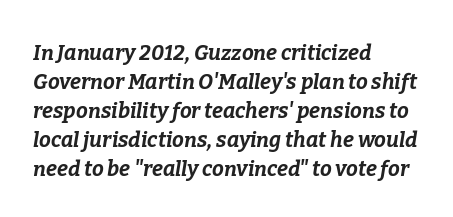
The image shows 21 px bold type, italic (leaning right); set left-aligned, normal line spacing (1.38x), normal letter spacing, not underlined.
